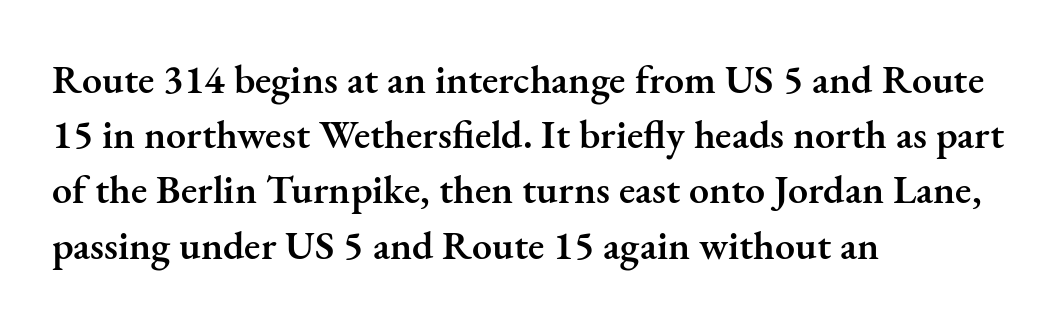
Q: Is the text bold? A: Semi-bold.
Q: Is the text italic (slanted)? A: No, it is upright.
Q: Is the typeface a serif or a sans-serif typeface? A: Serif.
Q: Is the text underlined? A: No.
Q: How is the paragraph aligned? A: Left-aligned.
Q: Is the spacing between letters normal or unusually wide? A: Normal.
Q: Is the spacing between lines tight, normal or loose? A: Normal.
Q: Width (condensed, normal, or wide)? A: Normal.
Q: Stroke contrast? A: Medium.
Q: x-height? A: Small.
Q: Monospaced? A: No.
